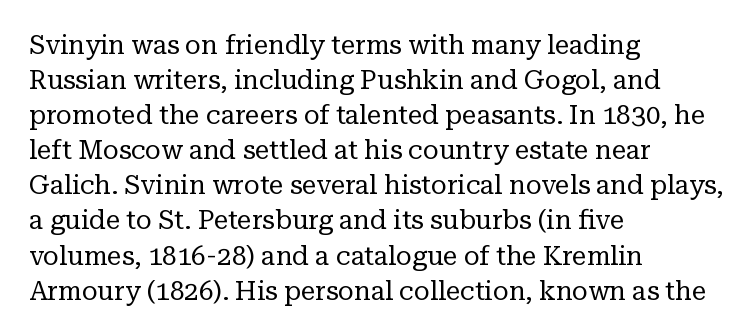
Q: Is the text bold? A: No.
Q: Is the text italic (slanted)? A: No, it is upright.
Q: Is the text underlined? A: No.
Q: How is the paragraph aligned? A: Left-aligned.
Q: Is the spacing between letters normal or unusually wide? A: Normal.
Q: Is the spacing between lines tight, normal or loose? A: Normal.
